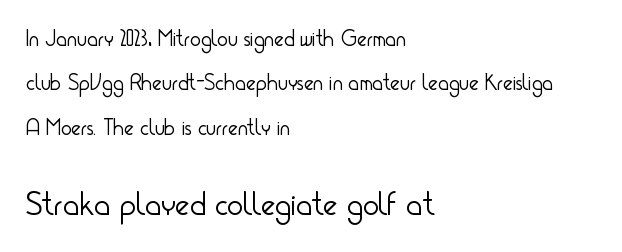
The image shows 34 px light, condensed sans-serif type, upright; set left-aligned, loose line spacing (1.93x), normal letter spacing, not underlined; the second (bottom) block is 1.48x larger; low stroke contrast and a small x-height.
